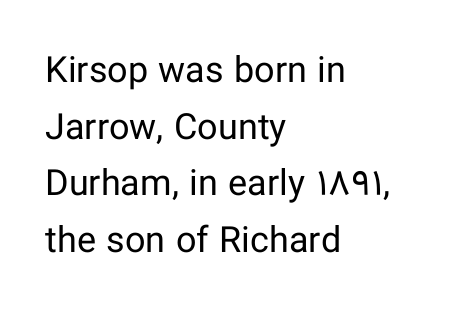
{"serif": "no", "italic": "no", "bold": "no", "weight": "regular", "width": "normal", "stroke_contrast": "low", "x_height": "medium", "monospaced": "no", "underline": "no", "align": "left", "line_spacing": "normal", "line_spacing_ratio": 1.57, "letter_spacing": "normal", "letter_spacing_em": 0.0, "glyph_px": 36}
